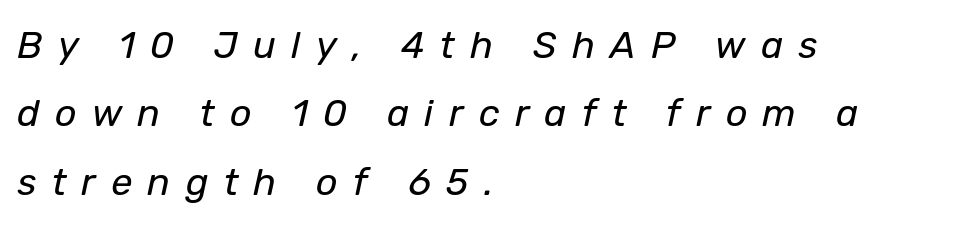
The image shows 38 px regular-weight type, italic (leaning right); set left-aligned, line spacing 1.8x, unusually wide letter spacing (+0.4 em), not underlined; low stroke contrast and a medium x-height.
